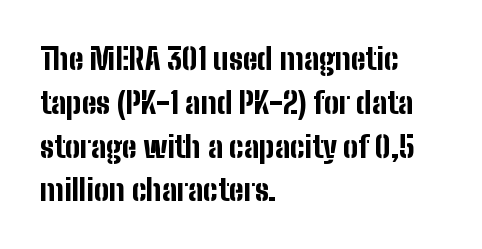
A classic flush-left, rag-right setting is used for this passage. Posture: upright roman. Note the varied advance widths — an 'i' is clearly narrower than an 'm'. Bold? Absolutely — the strokes are thick and heavy. The type is set solid horizontally, with unmodified tracking.
